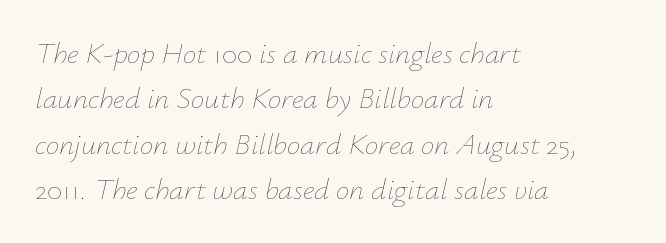
The image shows 30 px thin type, italic (leaning right); set left-aligned, normal line spacing (1.51x), normal letter spacing, not underlined; low stroke contrast and a small x-height.
